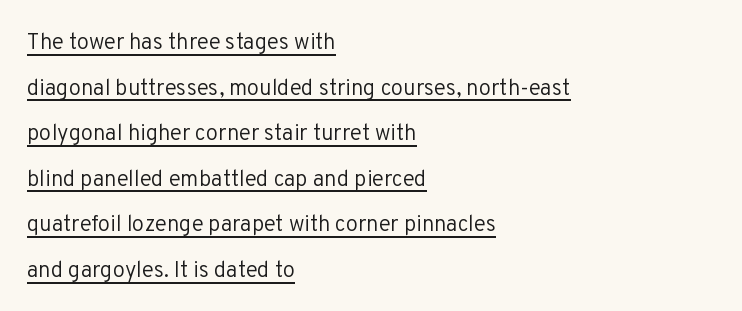
Is there any slant? The stems are plumb. Alignment: flush left. No extra tracking has been applied to these lines. Rows of type keep a wide berth in the vertical direction.
